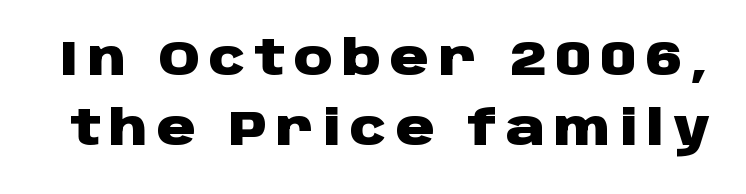
The image shows 48 px heavy, wide sans-serif type, upright; set normal line spacing (1.46x), not underlined; low stroke contrast and a large x-height.
